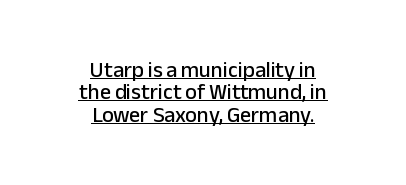
{"italic": "no", "underline": "yes", "align": "center", "line_spacing": "tight", "line_spacing_ratio": 1.02, "letter_spacing": "normal", "letter_spacing_em": 0.0, "glyph_px": 22}
